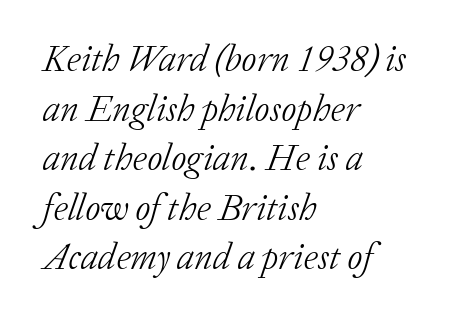
{"serif": "yes", "italic": "yes", "lean": "right", "slant_degrees": 20, "bold": "no", "weight": "light", "width": "normal", "stroke_contrast": "low", "x_height": "medium", "monospaced": "no", "underline": "no", "align": "left", "line_spacing": "normal", "line_spacing_ratio": 1.34, "letter_spacing": "normal", "letter_spacing_em": 0.0, "glyph_px": 37}
